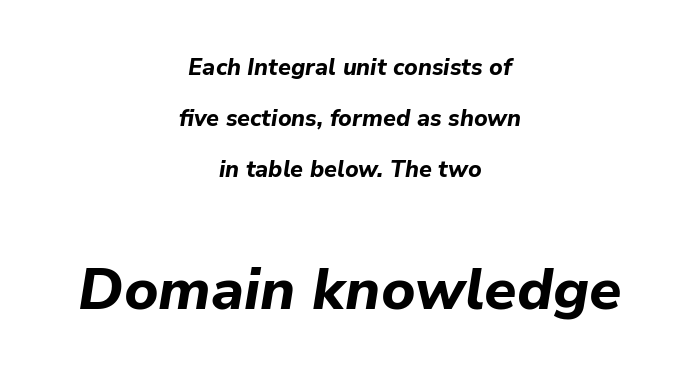
The image shows 58 px bold type, italic (leaning right); set centered, loose line spacing (2.21x), normal letter spacing, not underlined; the second (bottom) block is 2.52x larger; low stroke contrast and a medium x-height.
